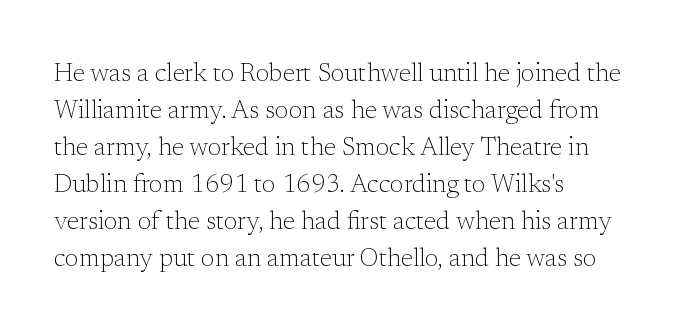
The image shows 25 px text type, upright; set left-aligned, normal line spacing (1.48x), normal letter spacing, not underlined.
